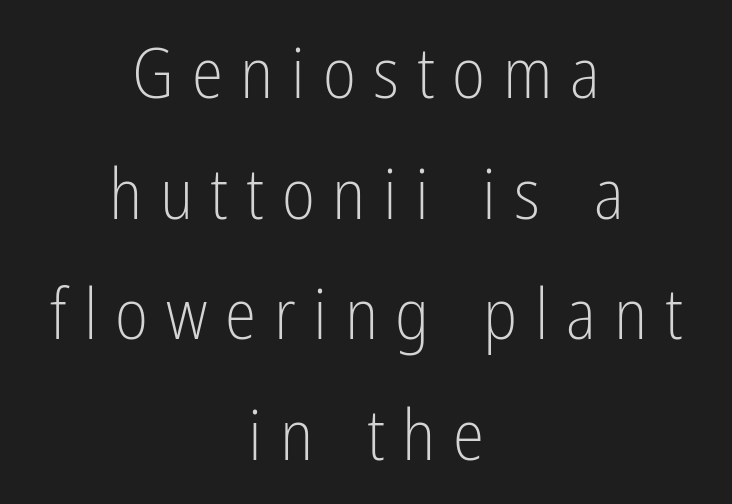
{"serif": "no", "italic": "no", "bold": "no", "weight": "light", "width": "condensed", "stroke_contrast": "low", "x_height": "medium", "monospaced": "no", "underline": "no", "align": "center", "line_spacing": "normal", "line_spacing_ratio": 1.7, "letter_spacing": "wide", "letter_spacing_em": 0.25, "glyph_px": 71}
